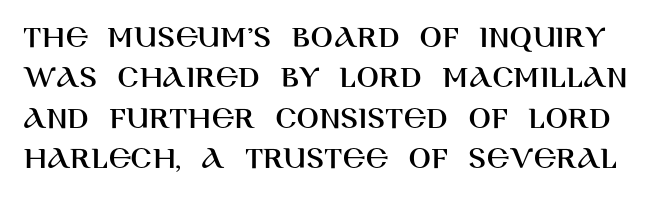
{"serif": "no", "italic": "no", "width": "normal", "stroke_contrast": "high", "x_height": "large", "monospaced": "no", "underline": "no", "line_spacing_ratio": 1.22, "letter_spacing": "normal", "letter_spacing_em": 0.0, "glyph_px": 33}
